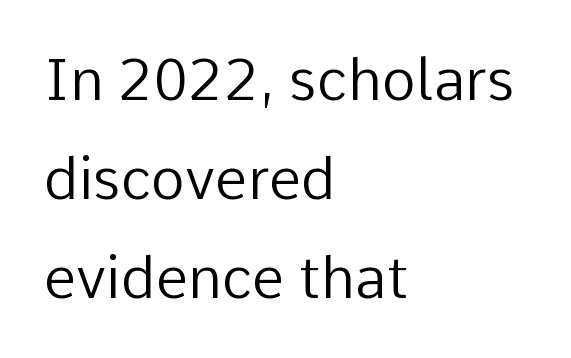
{"serif": "no", "italic": "no", "bold": "no", "weight": "regular", "width": "normal", "stroke_contrast": "low", "x_height": "medium", "monospaced": "no", "underline": "no", "align": "left", "line_spacing_ratio": 1.71, "letter_spacing": "normal", "letter_spacing_em": 0.0, "glyph_px": 58}
